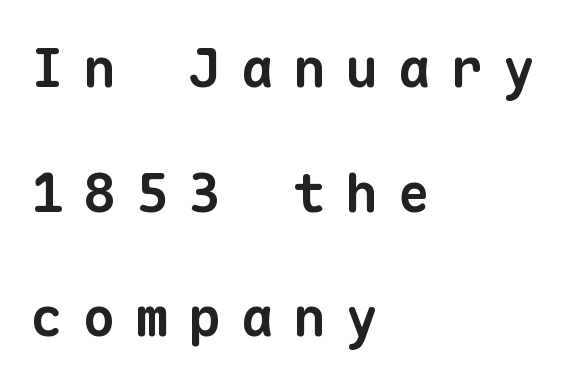
These lines are rendered in a fixed-pitch font. The line-height multiplier appears high, well above default. The zone under the glyphs is completely vacant. Caption: bold face, heavy strokes. Where is the straight margin? On the left. Someone cranked the tracking dial way up on this one.
